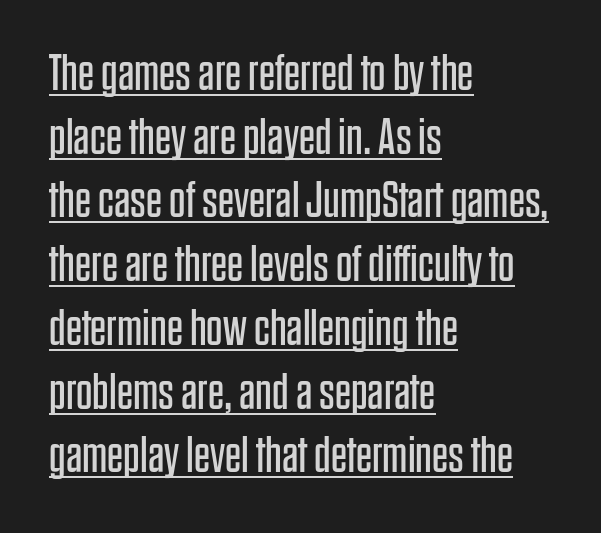
Q: Is the text bold? A: No.
Q: Is the text italic (slanted)? A: No, it is upright.
Q: Is the typeface a serif or a sans-serif typeface? A: Sans-serif.
Q: Is the text underlined? A: Yes.
Q: How is the paragraph aligned? A: Left-aligned.
Q: Is the spacing between letters normal or unusually wide? A: Normal.
Q: Is the spacing between lines tight, normal or loose? A: Normal.
Q: Width (condensed, normal, or wide)? A: Condensed.
Q: Stroke contrast? A: Low.
Q: x-height? A: Large.
Q: Monospaced? A: No.
